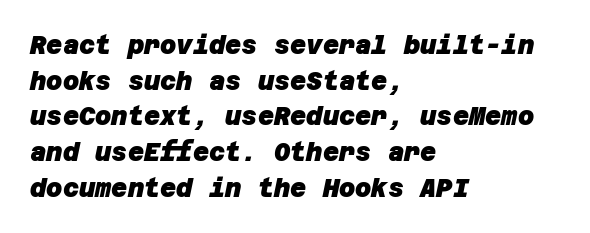
Q: Is the text bold? A: Yes.
Q: Is the text underlined? A: No.
Q: How is the paragraph aligned? A: Left-aligned.
Q: Is the spacing between letters normal or unusually wide? A: Normal.
Q: Is the spacing between lines tight, normal or loose? A: Normal.
